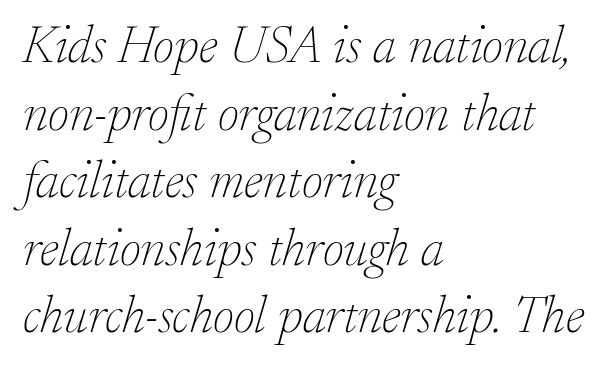
The image shows 52 px thin serif type, italic (leaning right); set left-aligned, normal line spacing (1.3x), normal letter spacing, not underlined; low stroke contrast and a small x-height.
